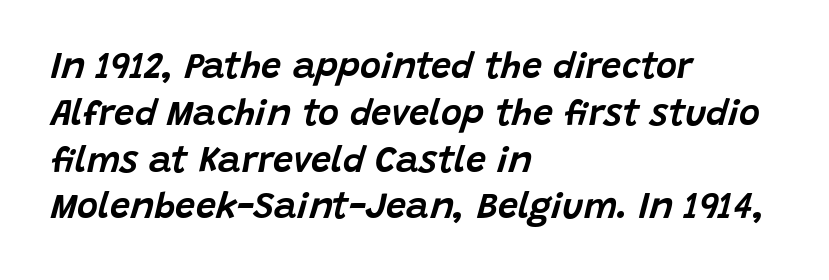
{"italic": "yes", "lean": "right", "slant_degrees": 15, "width": "normal", "stroke_contrast": "low", "x_height": "large", "monospaced": "no", "underline": "no", "align": "left", "line_spacing": "normal", "line_spacing_ratio": 1.3, "letter_spacing": "normal", "letter_spacing_em": 0.0, "glyph_px": 36}
